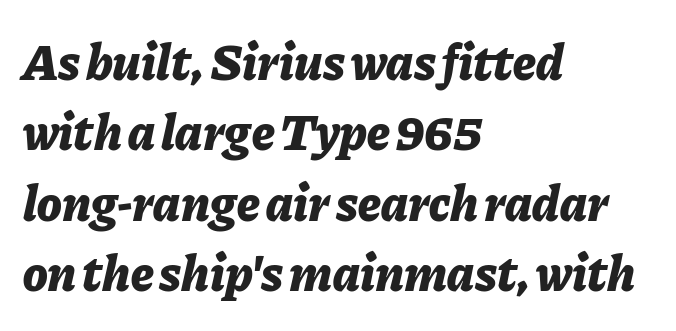
The image shows 51 px bold type, italic (leaning right); set left-aligned, normal line spacing (1.38x), normal letter spacing, not underlined; low stroke contrast and a medium x-height.
